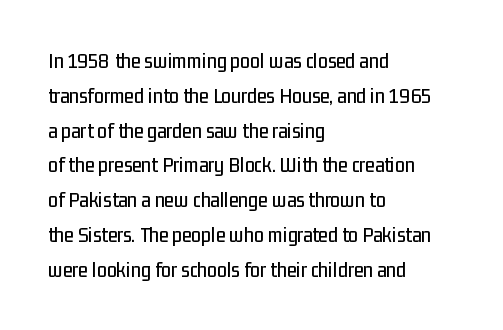
Q: Is the text italic (slanted)? A: No, it is upright.
Q: Is the text underlined? A: No.
Q: How is the paragraph aligned? A: Left-aligned.
Q: Is the spacing between letters normal or unusually wide? A: Normal.
Q: Is the spacing between lines tight, normal or loose? A: Normal.
